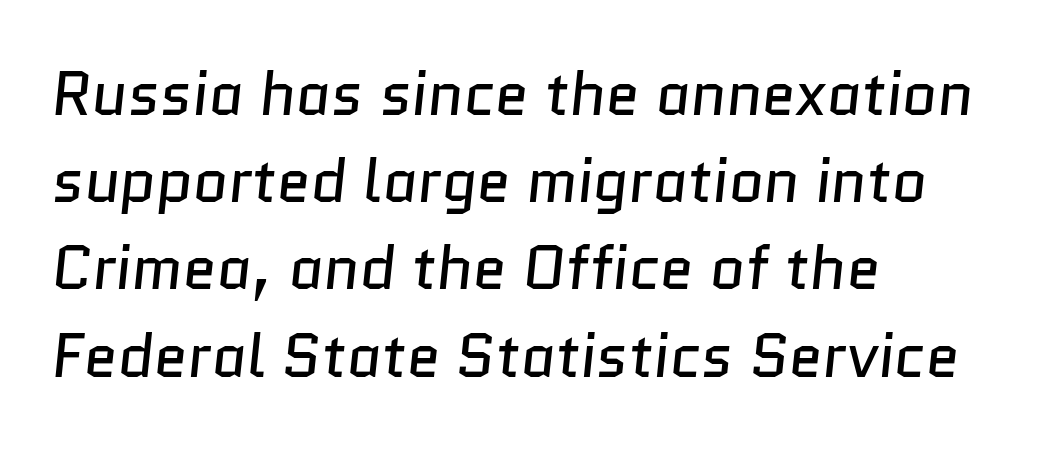
Ink coverage per letter is moderate at most. The leading is moderate, giving the passage an even texture. Check under the words: just untouched page. Observe the ordinary spacing: letters are neighbours, not strangers. Is the block centered? No — it sits flush against the left margin.
